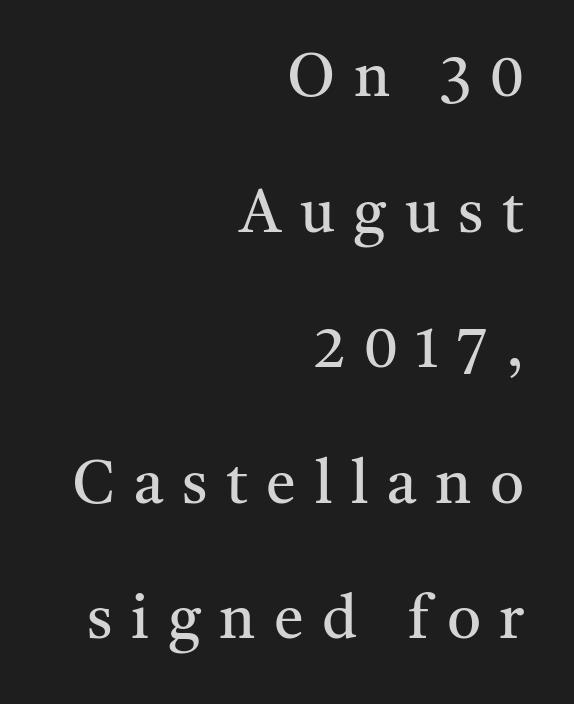
{"serif": "yes", "italic": "no", "bold": "no", "weight": "regular", "width": "normal", "stroke_contrast": "medium", "x_height": "medium", "monospaced": "no", "underline": "no", "align": "right", "line_spacing": "loose", "line_spacing_ratio": 2.26, "letter_spacing": "wide", "letter_spacing_em": 0.31, "glyph_px": 60}
